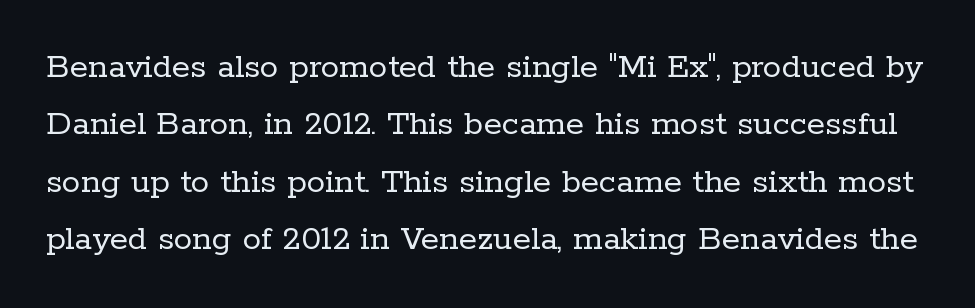
{"serif": "yes", "italic": "no", "bold": "no", "weight": "regular", "width": "normal", "stroke_contrast": "low", "x_height": "medium", "monospaced": "no", "underline": "no", "line_spacing": "normal", "line_spacing_ratio": 1.55, "letter_spacing": "normal", "letter_spacing_em": 0.0, "glyph_px": 37}
